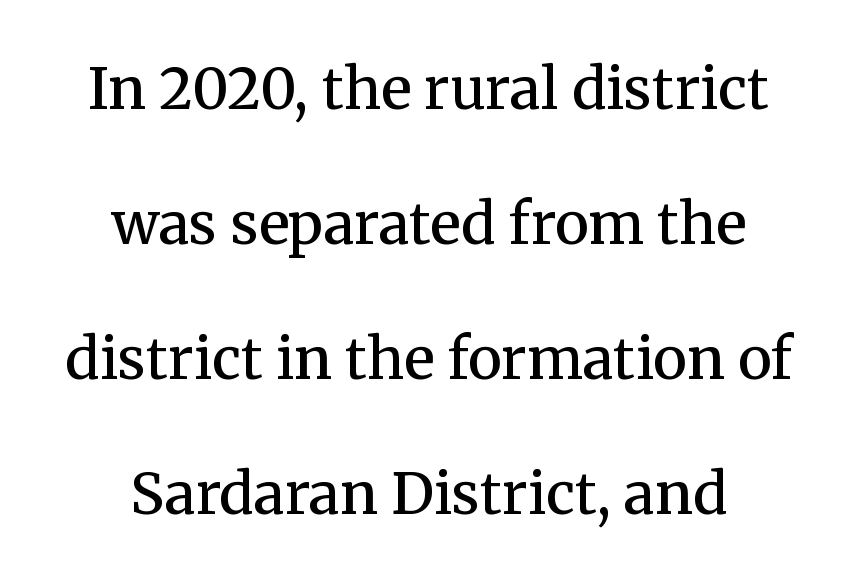
Just letters on the line, the space beneath them empty. Each letter's strokes conclude with small projecting serifs. Nothing unusual about the tracking: characters are spaced as the font intends. These lines are rendered in a variable-pitch font. Each glyph is drawn with semibold strokes, heavier than normal yet not fully bold. What's the leading like? Stretched, with rows far apart.
